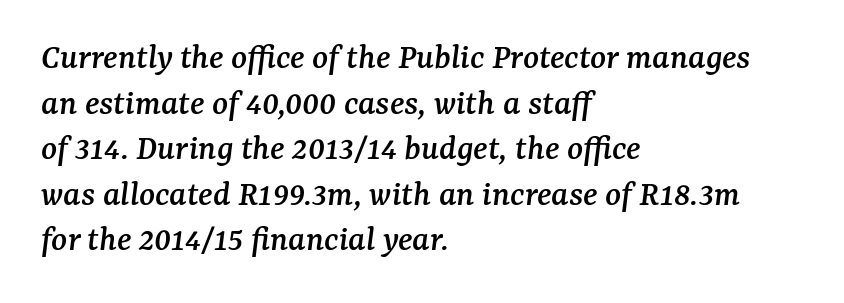
Think of a printed novel: that variable character pitch is what you see here. Is the type slanted? Yes — the strokes lean at a clear angle. This sample uses plain, unmodified letter spacing. Short and long lines alike share a common starting point at left. Glance below the letters and you will spot only blank space.
